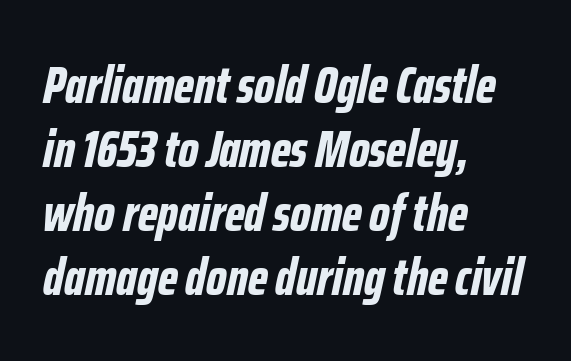
Standard letterfit; no display-style spreading of the glyphs. The paragraph has a hard left edge and a soft right edge. Look at the stroke-to-counter ratio: heavy, a bold. The zone under the glyphs is completely vacant. Character widths vary here, with narrow letters taking less room than wide ones.
